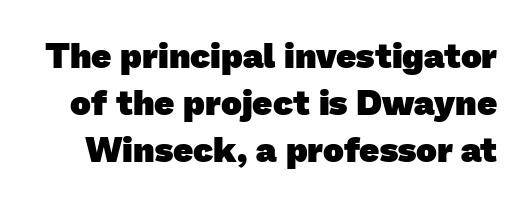
You'd pick this weight for a headline — it's a proper bold. Do the characters align in a grid? No, the font is proportional. How are the letters spaced? Ordinarily, with no added tracking. Has an underline been added? It has not. Interline gaps are of average width in this sample. The designer went with a sans here, leaving each stem footless.
